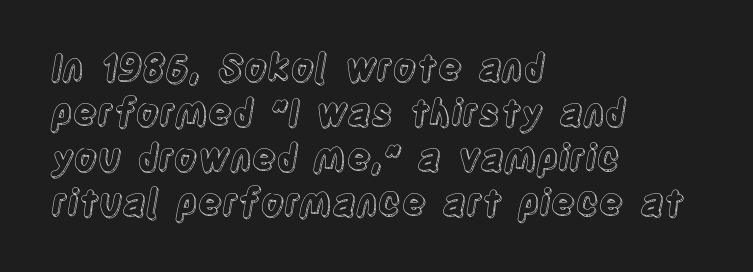
The image shows 36 px condensed type; set left-aligned, normal line spacing (1.25x), normal letter spacing, not underlined; a large x-height.
